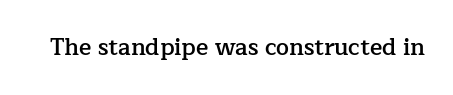
{"italic": "no", "bold": "semi", "underline": "no", "letter_spacing": "normal", "letter_spacing_em": 0.0, "glyph_px": 23}
